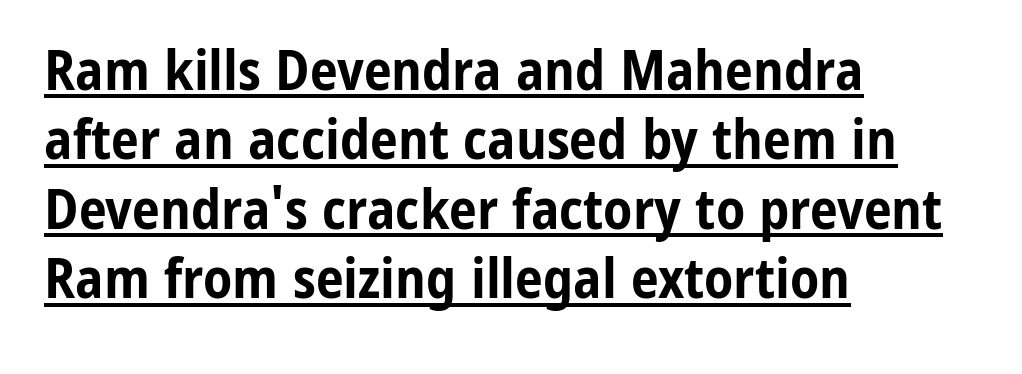
The lines in this sample share a left origin and differ only in where they stop. Quick note: not italic, upright. Descenders here cross a horizontal rule under the line. Examine the stroke ends and you'll find no serifs. Each letter keeps its own natural width here, so spacing adapts to shape. How heavy is the stroke? Heavy — this is a bold.
